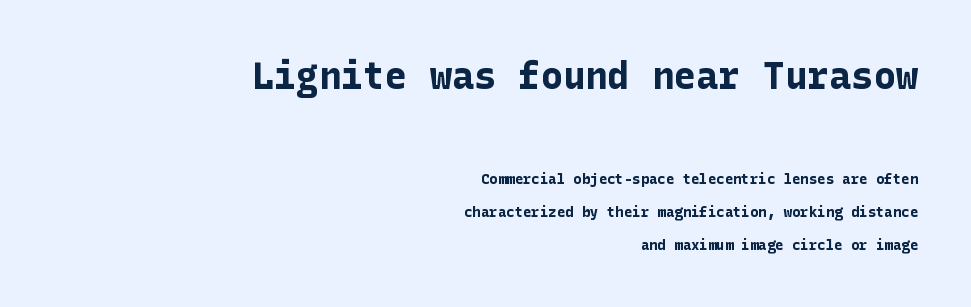
Q: Is the text bold? A: Yes.
Q: Is the text italic (slanted)? A: No, it is upright.
Q: Is the typeface a serif or a sans-serif typeface? A: Sans-serif.
Q: Is the text underlined? A: No.
Q: How is the paragraph aligned? A: Right-aligned.
Q: Is the spacing between letters normal or unusually wide? A: Normal.
Q: Is the spacing between lines tight, normal or loose? A: Loose.
Q: Which block of text is set in a larger size, the first (top) or the second (bottom)? A: The first (top) one.
Q: Width (condensed, normal, or wide)? A: Normal.
Q: Stroke contrast? A: Low.
Q: x-height? A: Medium.
